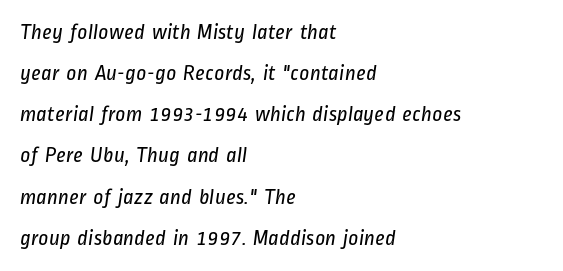
{"bold": "no", "underline": "no", "align": "left", "line_spacing_ratio": 1.87, "letter_spacing": "normal", "letter_spacing_em": 0.0, "glyph_px": 22}
